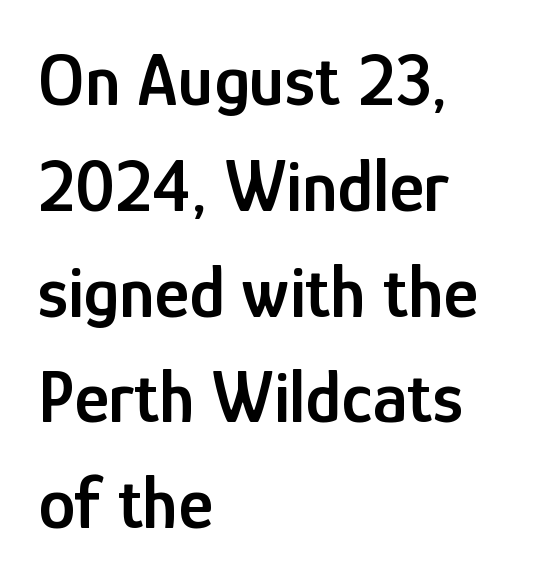
The image shows 74 px semibold, condensed sans-serif type, upright; set left-aligned, normal line spacing (1.43x), normal letter spacing, not underlined; low stroke contrast and a medium x-height.
